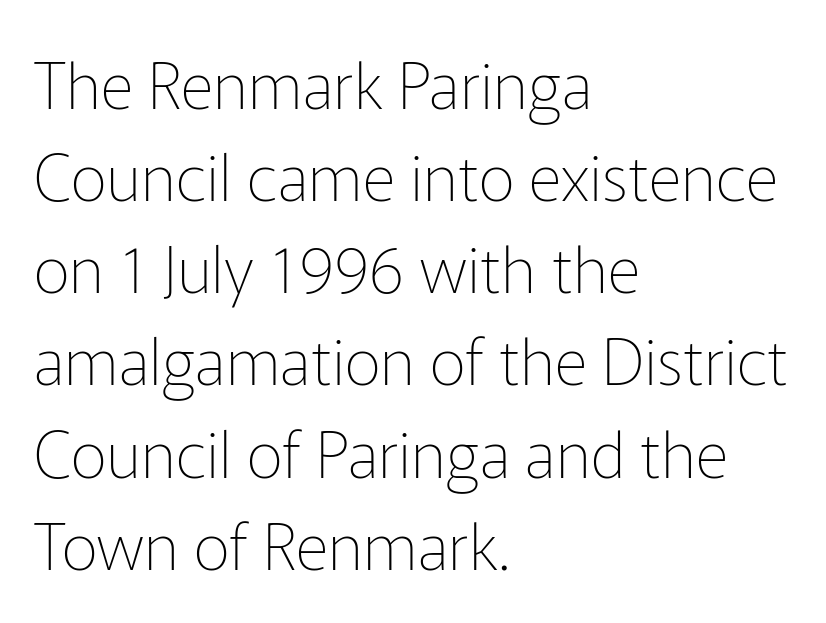
The image shows 64 px thin sans-serif type, upright; set left-aligned, normal line spacing (1.44x), normal letter spacing, not underlined; low stroke contrast and a medium x-height.
